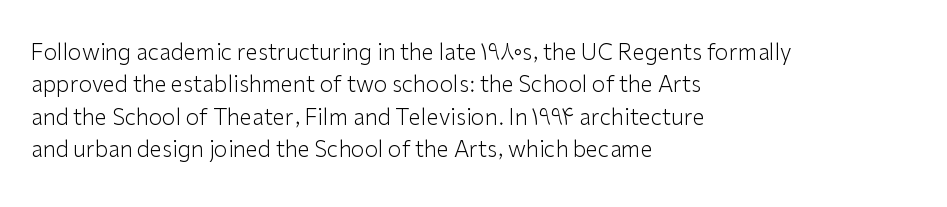
{"italic": "no", "bold": "no", "underline": "no", "align": "left", "line_spacing": "normal", "line_spacing_ratio": 1.47, "letter_spacing": "normal", "letter_spacing_em": 0.0, "glyph_px": 22}
